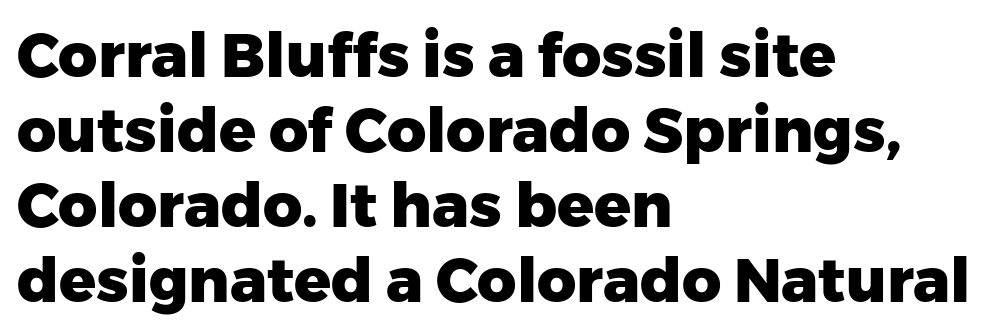
{"serif": "no", "italic": "no", "bold": "yes", "weight": "heavy", "width": "normal", "stroke_contrast": "low", "x_height": "medium", "monospaced": "no", "underline": "no", "align": "left", "line_spacing_ratio": 1.23, "letter_spacing": "normal", "letter_spacing_em": 0.0, "glyph_px": 61}
